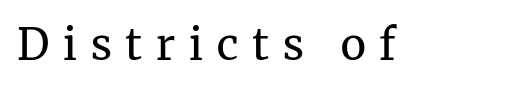
{"serif": "yes", "italic": "no", "bold": "no", "weight": "regular", "width": "normal", "stroke_contrast": "medium", "x_height": "medium", "monospaced": "no", "underline": "no", "letter_spacing": "wide", "letter_spacing_em": 0.32, "glyph_px": 43}
